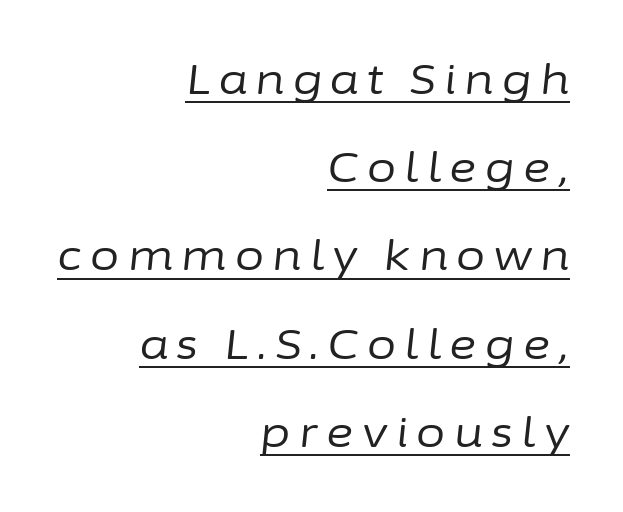
{"italic": "yes", "lean": "right", "slant_degrees": 6, "bold": "no", "weight": "regular", "width": "normal", "stroke_contrast": "low", "x_height": "medium", "monospaced": "no", "underline": "yes", "align": "right", "line_spacing": "loose", "line_spacing_ratio": 2.1, "letter_spacing": "wide", "letter_spacing_em": 0.2, "glyph_px": 42}
